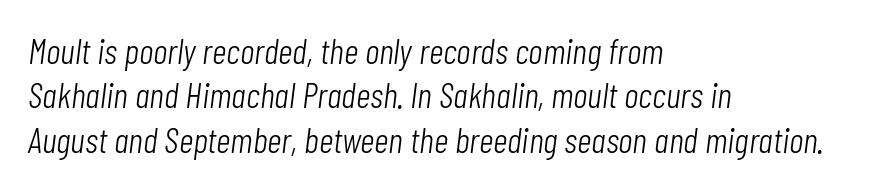
The image shows 36 px light, condensed type, italic (leaning right); set left-aligned, line spacing 1.23x, normal letter spacing, not underlined; low stroke contrast and a medium x-height.
